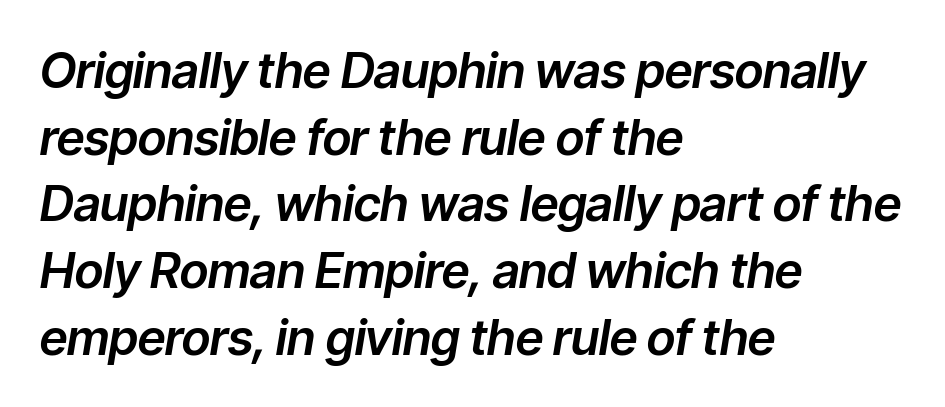
The image shows 49 px text type, italic (leaning right); set left-aligned, normal line spacing (1.36x), normal letter spacing, not underlined; low stroke contrast and a medium x-height.
